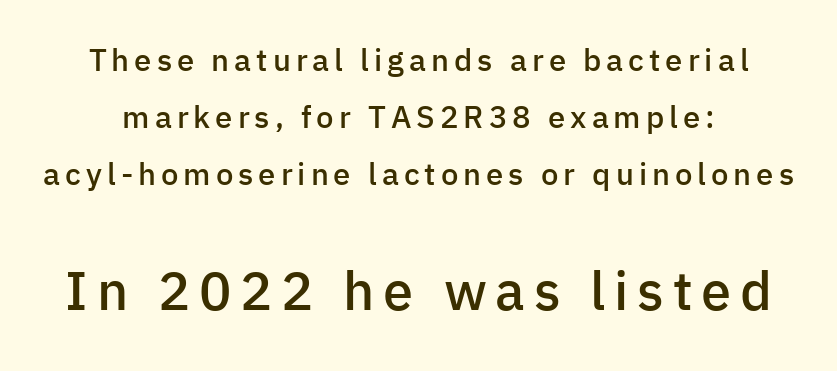
{"serif": "no", "italic": "no", "bold": "semi", "weight": "semibold", "width": "normal", "stroke_contrast": "low", "x_height": "medium", "monospaced": "no", "underline": "no", "line_spacing_ratio": 1.84, "larger_block": "second", "size_ratio": 1.74, "glyph_px": 54}
